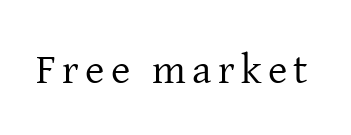
Q: Is the text bold? A: No.
Q: Is the text italic (slanted)? A: No, it is upright.
Q: Is the typeface a serif or a sans-serif typeface? A: Serif.
Q: Is the text underlined? A: No.
Q: Width (condensed, normal, or wide)? A: Normal.
Q: Stroke contrast? A: Low.
Q: x-height? A: Medium.
Q: Monospaced? A: No.
